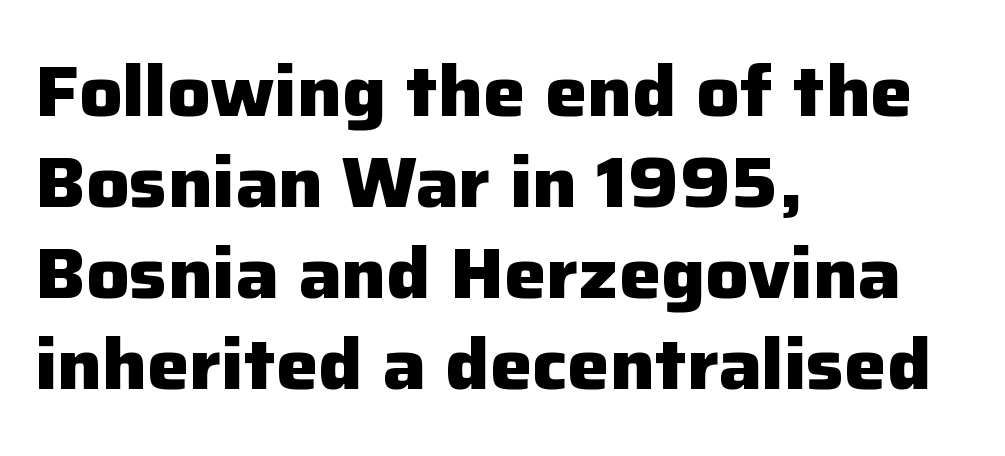
Q: Is the text bold? A: Yes.
Q: Is the text italic (slanted)? A: No, it is upright.
Q: Is the typeface a serif or a sans-serif typeface? A: Sans-serif.
Q: Is the text underlined? A: No.
Q: How is the paragraph aligned? A: Left-aligned.
Q: Is the spacing between letters normal or unusually wide? A: Normal.
Q: Is the spacing between lines tight, normal or loose? A: Normal.
Q: Width (condensed, normal, or wide)? A: Normal.
Q: Stroke contrast? A: Low.
Q: x-height? A: Medium.
Q: Monospaced? A: No.
